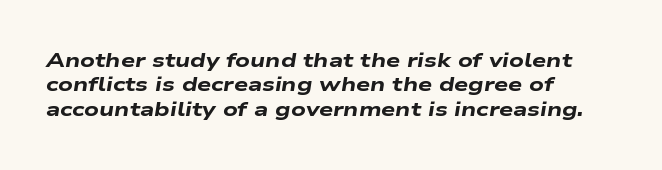
Standard letterfit; no display-style spreading of the glyphs. You can tell it's italic because the verticals aren't actually vertical. Students, this is bold: see how much ink each stroke carries. Unmarked baselines from the first word to the last. These lines are set flush left with a ragged right edge.
